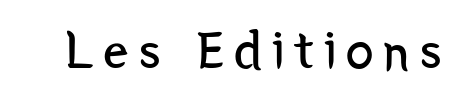
Each row of text sits above clean, open space. Think standard paragraph weight, or any step lighter than that. Looks like regular typesetting: each glyph gets only the width it needs. A typesetter would label this face a sans. A typesetter would mark this as roman, not italic.
